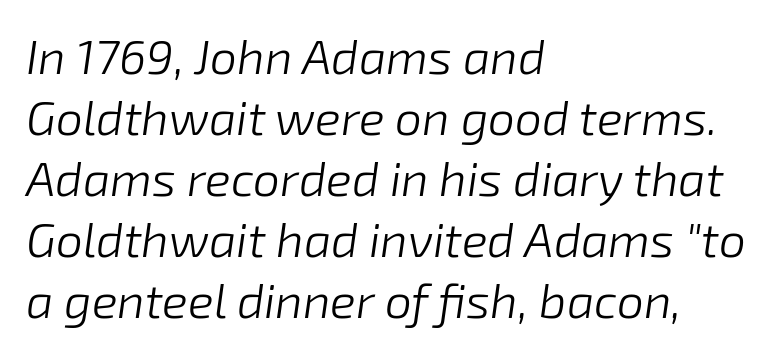
The letters advance in unequal steps, a hallmark of proportional type. Is the block centered? No — it sits flush against the left margin. The face used here is rendered with its standard letterfit. Would a proofreader flag this as italicized? Yes. Nobody drew a line under any word here.
